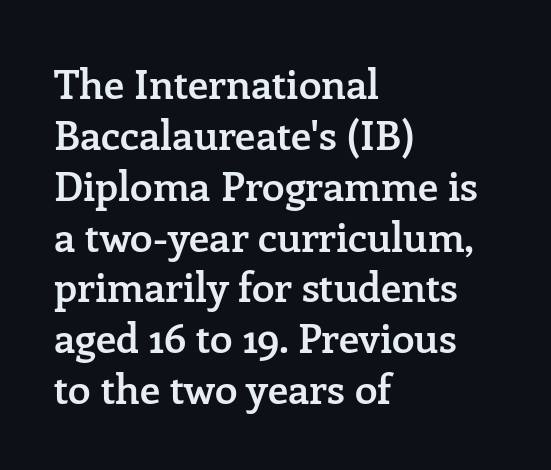
This sample uses plain, unmodified letter spacing. These lines are composed in type with serifs. In terms of posture, this sample is upright. You could not count columns in this text — the font is proportionally spaced. On the weight axis this lands at semibold, roughly 600.
